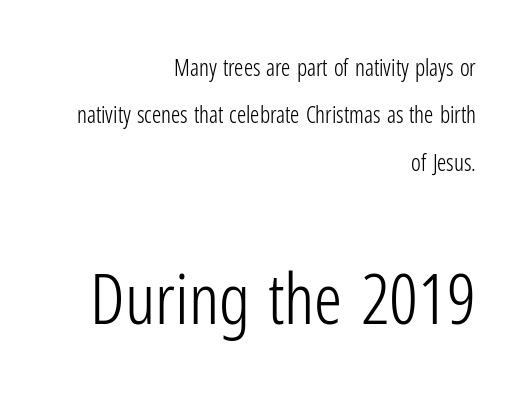
The image shows 70 px light, condensed sans-serif type, upright; set right-aligned, loose line spacing (2.06x), normal letter spacing, not underlined; the second (bottom) block is 3.04x larger; low stroke contrast and a medium x-height.
